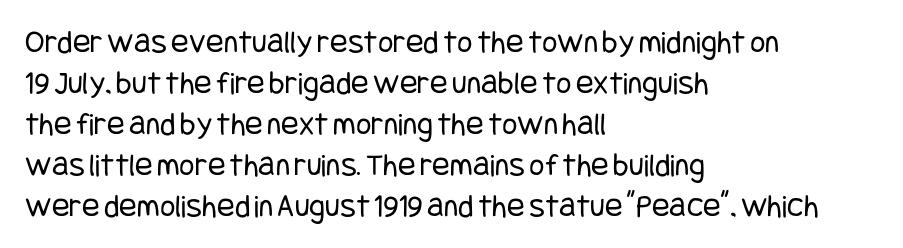
The image shows 33 px regular-weight, condensed sans-serif type, upright; set left-aligned, line spacing 1.24x, normal letter spacing, not underlined; low stroke contrast and a large x-height.
